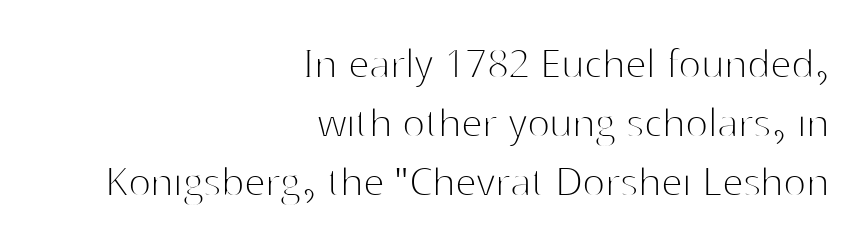
A student would call this right alignment; a typographer would say flush right, rag left. The rendering uses natural spacing where letterforms have individual widths. The axis of the letterforms is exactly vertical. Each word holds together tightly as a unit, with standard inter-letter gaps. The type family on display is of the sans-serif kind. The strip under each line holds only bare page.
